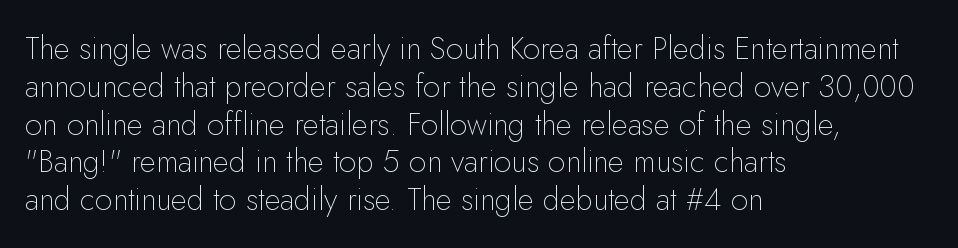
The image shows 31 px thin sans-serif type, upright; set left-aligned, line spacing 1.22x, normal letter spacing, not underlined; low stroke contrast and a small x-height.
